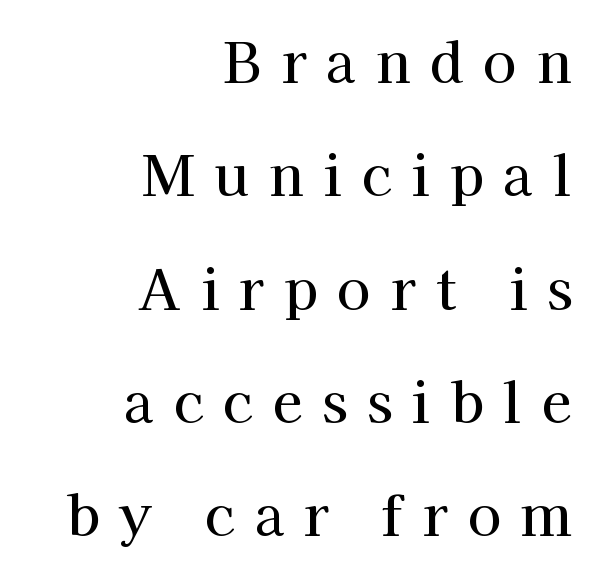
The leading is generous, giving the passage an open texture. Every row of glyphs terminates at an identical x-position on the right. Characters remain perfectly vertical along every line. Letters rest on an invisible, unmarked baseline. You could not count columns in this text — the font is proportionally spaced.
